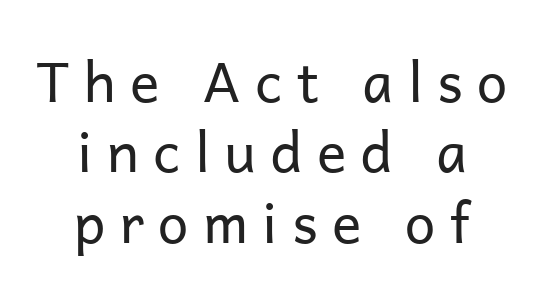
Q: Is the text bold? A: No.
Q: Is the text italic (slanted)? A: No, it is upright.
Q: Is the typeface a serif or a sans-serif typeface? A: Sans-serif.
Q: Is the text underlined? A: No.
Q: How is the paragraph aligned? A: Centered.
Q: Is the spacing between letters normal or unusually wide? A: Unusually wide.
Q: Is the spacing between lines tight, normal or loose? A: Normal.
Q: Width (condensed, normal, or wide)? A: Normal.
Q: Stroke contrast? A: Low.
Q: x-height? A: Medium.
Q: Monospaced? A: No.
